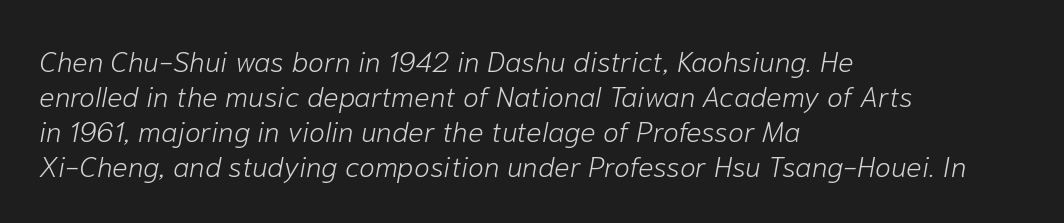
The image shows 29 px light type, italic (leaning right); set left-aligned, line spacing 1.21x, normal letter spacing, not underlined; low stroke contrast and a medium x-height.
